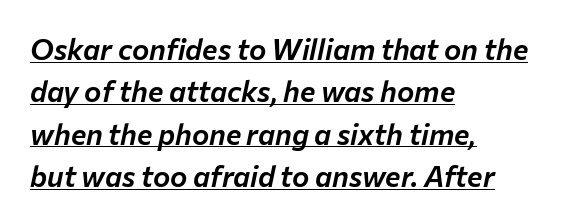
Q: Is the text italic (slanted)? A: Yes, it leans right by about 12 degrees.
Q: Is the text underlined? A: Yes.
Q: How is the paragraph aligned? A: Left-aligned.
Q: Is the spacing between letters normal or unusually wide? A: Normal.
Q: Is the spacing between lines tight, normal or loose? A: Normal.
Q: Width (condensed, normal, or wide)? A: Normal.
Q: Stroke contrast? A: Low.
Q: x-height? A: Medium.
Q: Monospaced? A: No.
